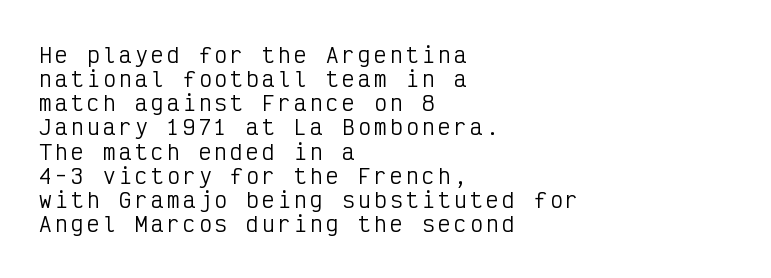
Q: Is the text bold? A: No.
Q: Is the text italic (slanted)? A: No, it is upright.
Q: Is the text underlined? A: No.
Q: How is the paragraph aligned? A: Left-aligned.
Q: Is the spacing between lines tight, normal or loose? A: Tight.
